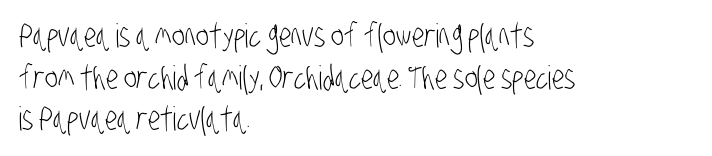
Stems here are at most as thick as an everyday book face. Are there feet on the stems? There aren't — it's a sans. The gap between lines stays unmarked. A typesetter would call this zero additional tracking.
